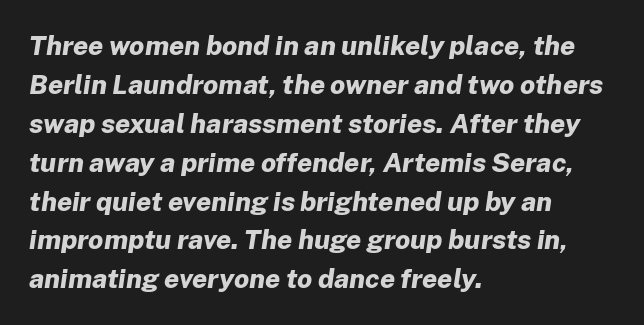
The image shows 27 px bold type, italic (leaning right); set left-aligned, normal line spacing (1.44x), normal letter spacing, not underlined.
